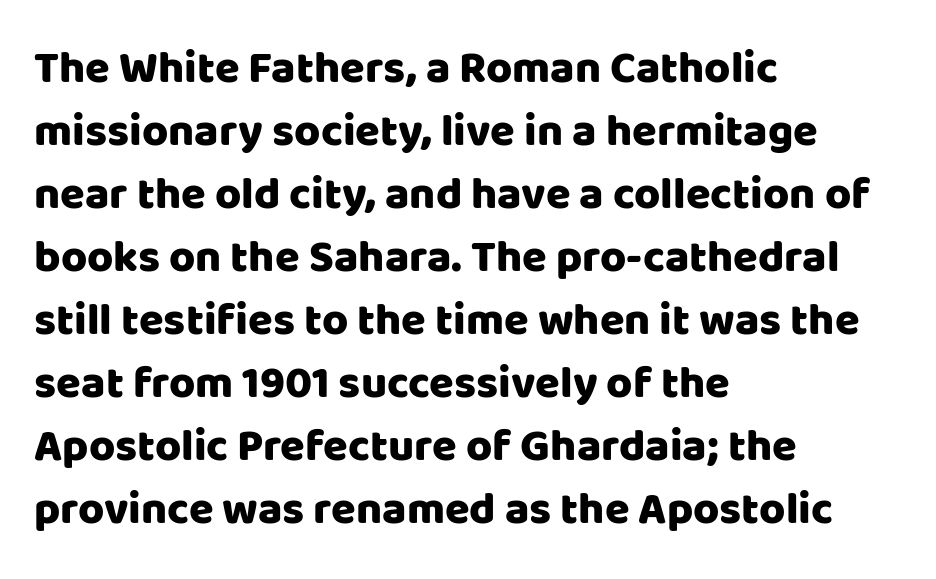
The image shows 45 px sans-serif type, upright; set left-aligned, normal line spacing (1.4x), normal letter spacing, not underlined; low stroke contrast and a large x-height.
